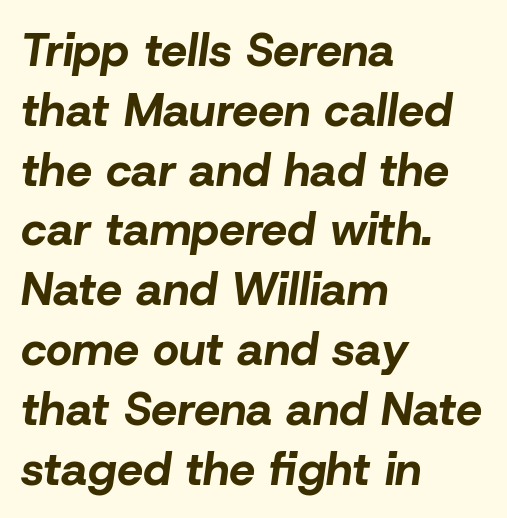
Evenly set lines give the paragraph a standard silhouette. The horizontal fit of the characters is conventional and even. The lines are quadded left. These lines are rendered in a variable-pitch font.
